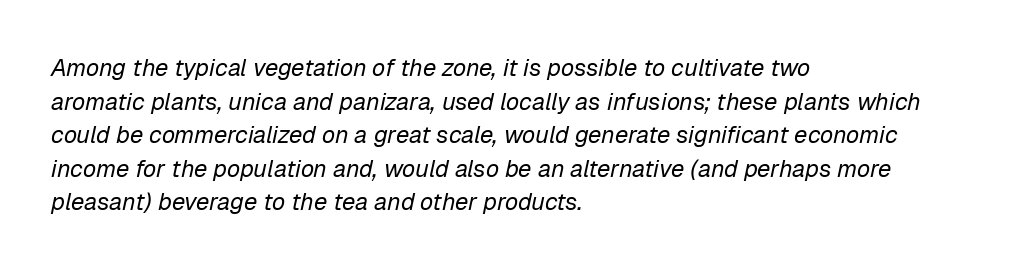
{"italic": "yes", "lean": "right", "slant_degrees": 12, "bold": "no", "underline": "no", "align": "left", "line_spacing": "normal", "line_spacing_ratio": 1.4, "letter_spacing": "normal", "letter_spacing_em": 0.0, "glyph_px": 24}
